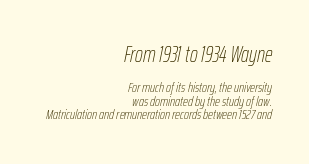
Q: Is the text bold? A: No.
Q: Is the text italic (slanted)? A: Yes, it leans right by about 12 degrees.
Q: Is the text underlined? A: No.
Q: How is the paragraph aligned? A: Right-aligned.
Q: Is the spacing between letters normal or unusually wide? A: Normal.
Q: Is the spacing between lines tight, normal or loose? A: Tight.
Q: Which block of text is set in a larger size, the first (top) or the second (bottom)? A: The first (top) one.
